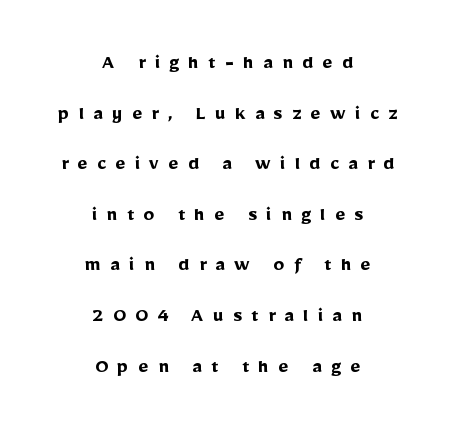
The image shows 22 px bold type, upright; set centered, loose line spacing (2.3x), unusually wide letter spacing (+0.42 em), not underlined.
